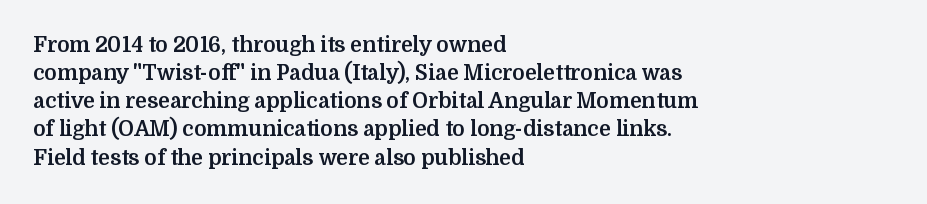
{"italic": "no", "bold": "yes", "underline": "no", "align": "left", "line_spacing": "normal", "line_spacing_ratio": 1.34, "letter_spacing": "normal", "letter_spacing_em": 0.0, "glyph_px": 21}
